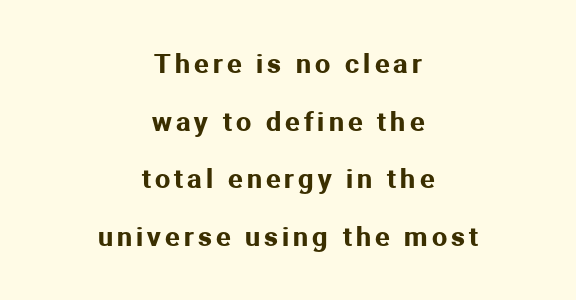
{"italic": "no", "underline": "no", "align": "center", "line_spacing": "loose", "line_spacing_ratio": 2.13, "glyph_px": 27}
